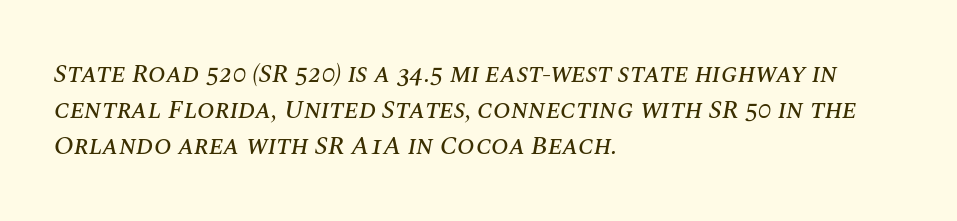
{"italic": "yes", "lean": "right", "slant_degrees": 10, "underline": "no", "align": "left", "line_spacing": "normal", "line_spacing_ratio": 1.38, "letter_spacing": "normal", "letter_spacing_em": 0.0, "glyph_px": 26}
